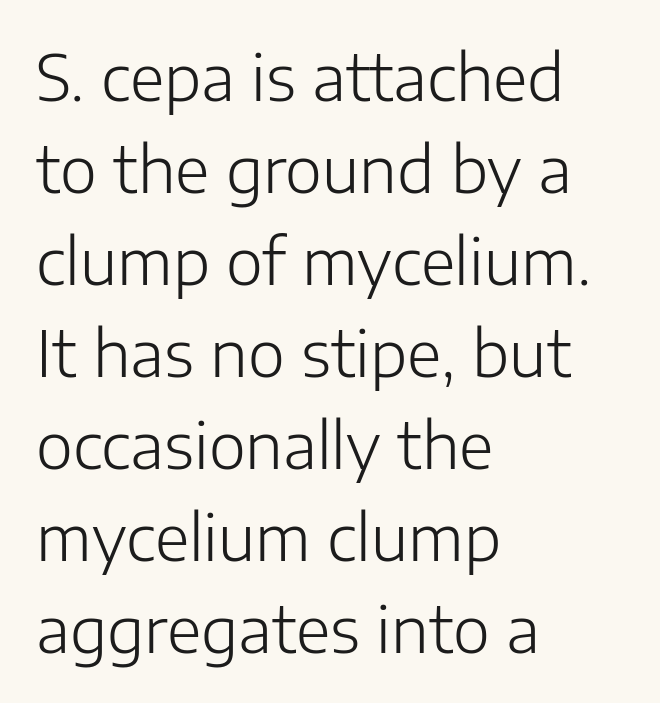
The image shows 63 px light sans-serif type, upright; set left-aligned, normal line spacing (1.46x), normal letter spacing, not underlined; low stroke contrast and a medium x-height.
